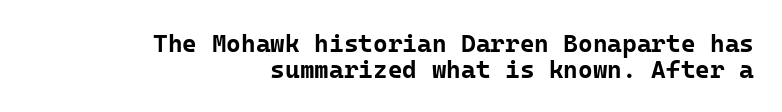
Q: Is the text bold? A: Yes.
Q: Is the text italic (slanted)? A: No, it is upright.
Q: Is the text underlined? A: No.
Q: How is the paragraph aligned? A: Right-aligned.
Q: Is the spacing between letters normal or unusually wide? A: Normal.
Q: Is the spacing between lines tight, normal or loose? A: Tight.
